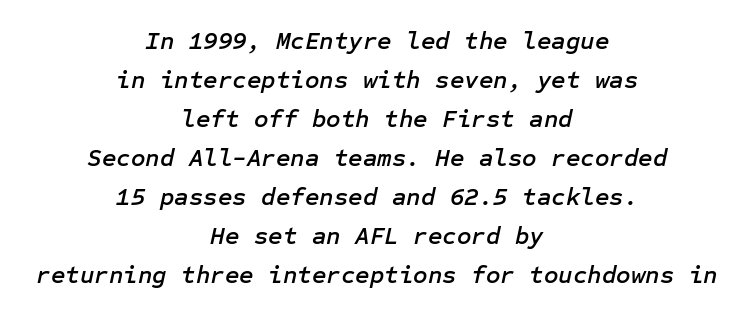
A typesetter would call this zero additional tracking. The space between consecutive lines is moderate. Reading down the block, each line starts at a different indent, mirrored at its end. Unmarked baselines from the first word to the last.
